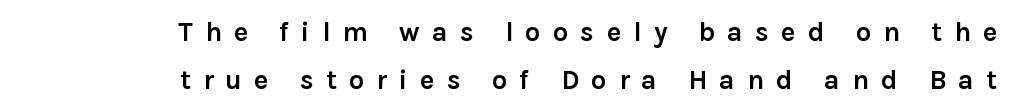
The image shows 27 px bold type, upright; set right-aligned, line spacing 1.76x, unusually wide letter spacing (+0.45 em), not underlined.
